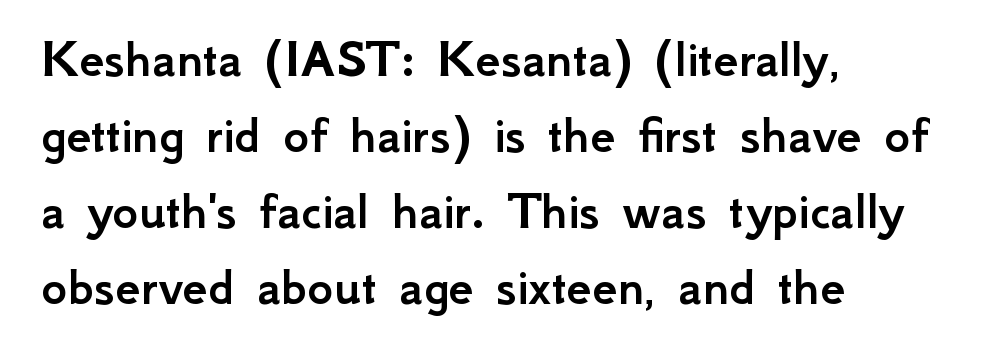
Q: Is the text italic (slanted)? A: No, it is upright.
Q: Is the typeface a serif or a sans-serif typeface? A: Sans-serif.
Q: Is the text underlined? A: No.
Q: How is the paragraph aligned? A: Left-aligned.
Q: Is the spacing between letters normal or unusually wide? A: Normal.
Q: Is the spacing between lines tight, normal or loose? A: Normal.
Q: Width (condensed, normal, or wide)? A: Normal.
Q: Stroke contrast? A: Low.
Q: x-height? A: Small.
Q: Monospaced? A: No.
